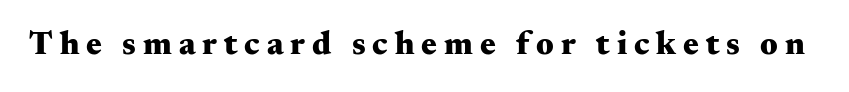
These lines are composed in type with serifs. Strong, thick strokes mark this as bold type. Descenders hang freely into open space. Varying glyph widths throughout — classic text-font behaviour. If you drew a line through each stem, it would be perfectly vertical. What stands out about the letter spacing? Its width — letters are far apart.
